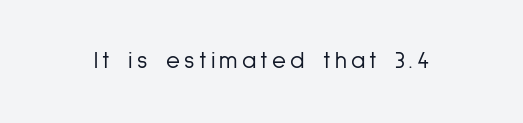
{"italic": "no", "bold": "no", "underline": "no", "glyph_px": 24}
